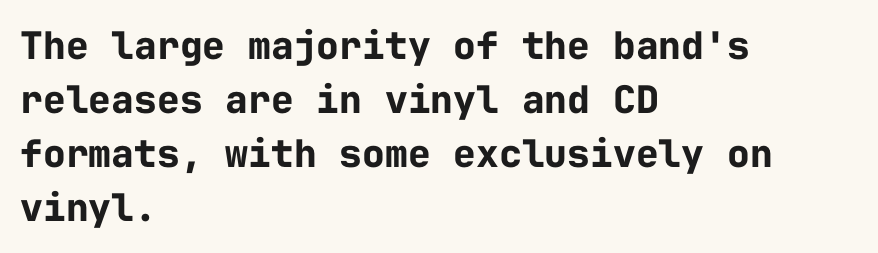
{"serif": "no", "italic": "no", "bold": "yes", "weight": "bold", "width": "normal", "stroke_contrast": "low", "x_height": "medium", "monospaced": "yes", "underline": "no", "align": "left", "line_spacing": "normal", "line_spacing_ratio": 1.42, "letter_spacing": "normal", "letter_spacing_em": 0.0, "glyph_px": 38}
